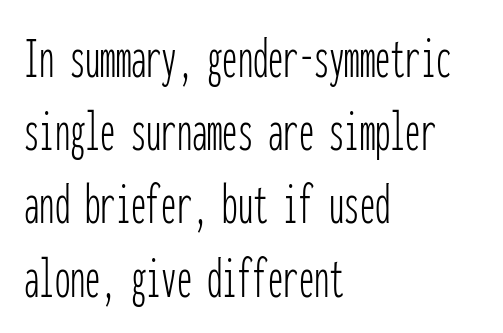
The image shows 61 px thin, condensed sans-serif type, upright, monospaced; set left-aligned, line spacing 1.2x, normal letter spacing, not underlined; low stroke contrast and a medium x-height.
